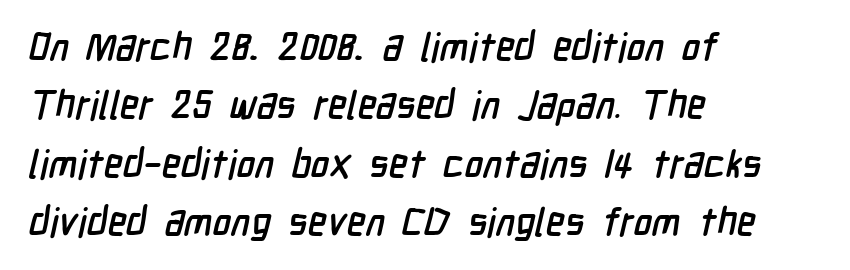
The image shows 39 px condensed sans-serif type; set left-aligned, normal line spacing (1.5x), normal letter spacing, not underlined; low stroke contrast and a medium x-height.
